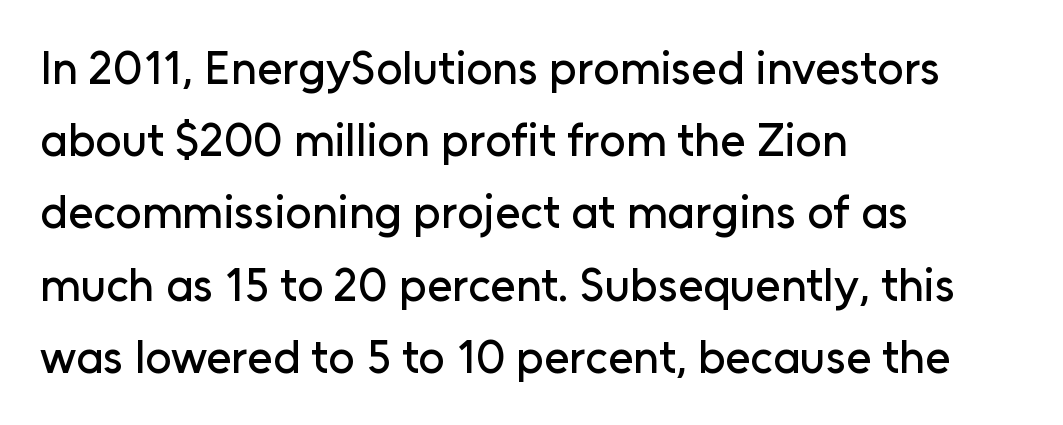
Between one letter and the next there's only the usual sliver of space. Do the letters lean? They stand straight. Font category for this specimen: sans-serif. The space beneath each line is pristine and unruled.
